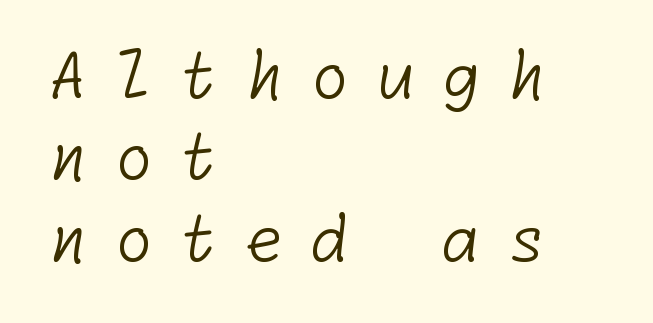
Q: Is the text bold? A: No.
Q: Is the typeface a serif or a sans-serif typeface? A: Sans-serif.
Q: Is the text underlined? A: No.
Q: How is the paragraph aligned? A: Left-aligned.
Q: Is the spacing between letters normal or unusually wide? A: Unusually wide.
Q: Is the spacing between lines tight, normal or loose? A: Normal.
Q: Width (condensed, normal, or wide)? A: Normal.
Q: Stroke contrast? A: Low.
Q: x-height? A: Medium.
